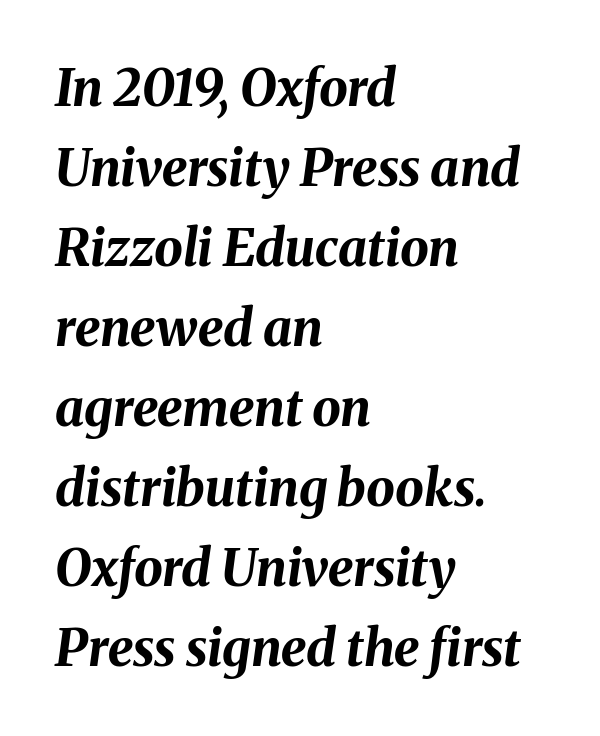
Proportional: the letters do not fall into vertical columns. A classic flush-left, rag-right setting is used for this passage. Heavy-handed strokes throughout: this text is bold. Short note: letters normally spaced. Compared with ordinary roman type, these characters are visibly tilted.
